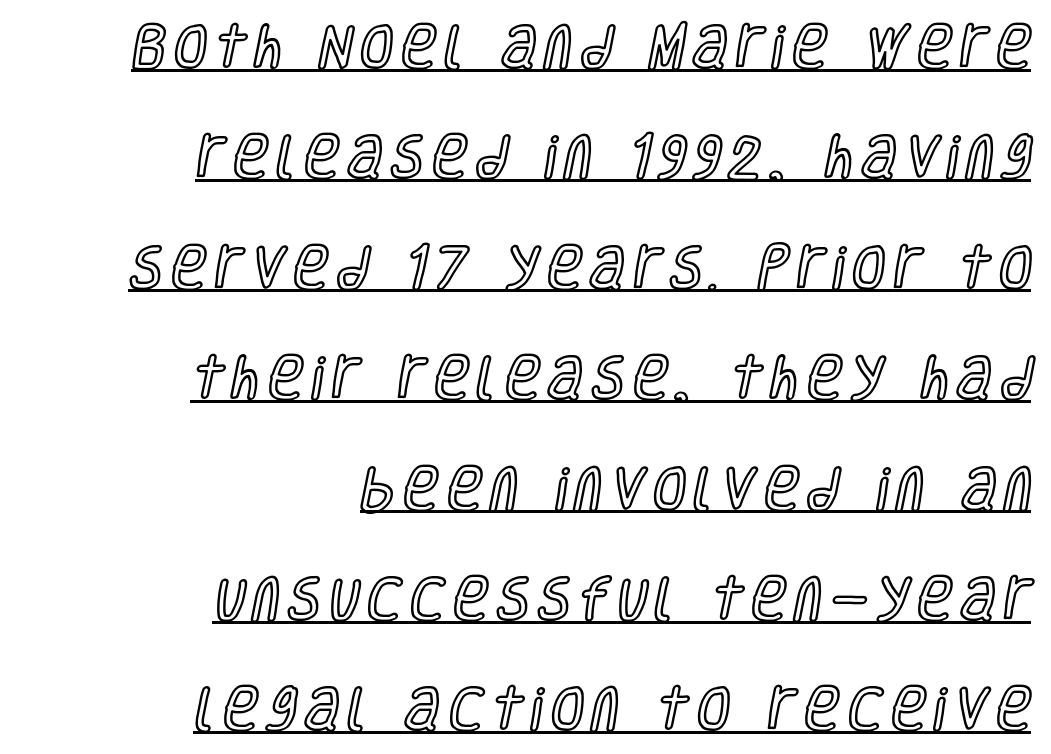
Q: Is the text italic (slanted)? A: Yes.
Q: Is the text underlined? A: Yes.
Q: How is the paragraph aligned? A: Right-aligned.
Q: Is the spacing between lines tight, normal or loose? A: Loose.
Q: Width (condensed, normal, or wide)? A: Condensed.
Q: x-height? A: Large.
Q: Monospaced? A: No.
